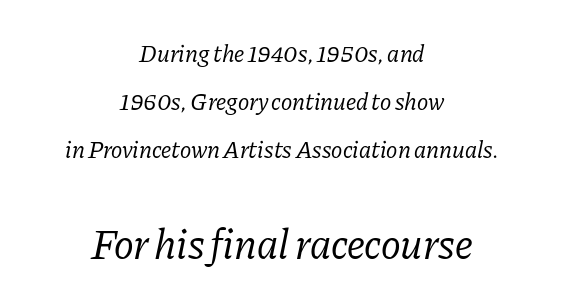
The image shows 42 px regular-weight serif type, italic (leaning right); set centered, loose line spacing (1.99x), normal letter spacing, not underlined; the second (bottom) block is 1.75x larger; low stroke contrast and a medium x-height.
